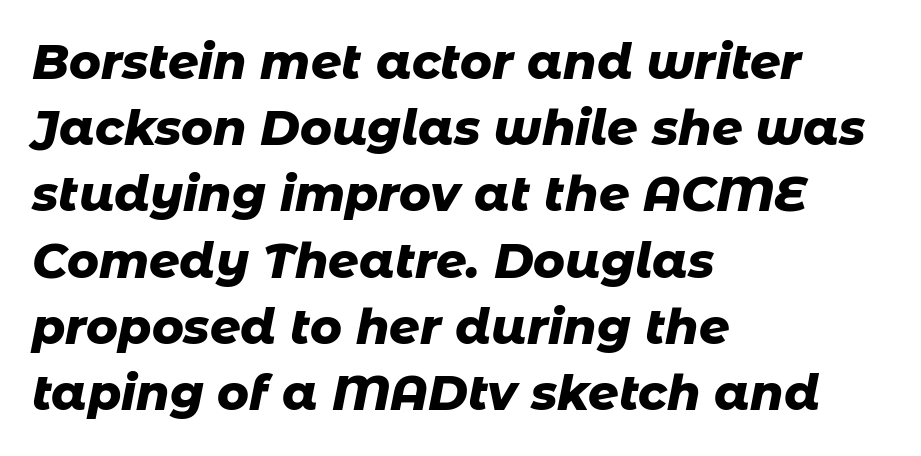
{"italic": "yes", "lean": "right", "slant_degrees": 11, "bold": "yes", "weight": "heavy", "width": "normal", "stroke_contrast": "low", "x_height": "medium", "monospaced": "no", "underline": "no", "align": "left", "line_spacing": "normal", "line_spacing_ratio": 1.38, "letter_spacing": "normal", "letter_spacing_em": 0.0, "glyph_px": 48}
